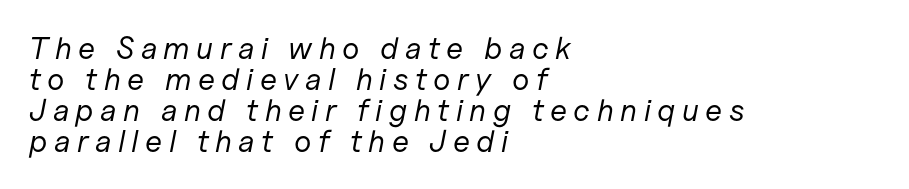
The image shows 31 px regular-weight type, italic (leaning right); set left-aligned, tight line spacing (1.0x), unusually wide letter spacing (+0.21 em), not underlined; low stroke contrast and a medium x-height.
